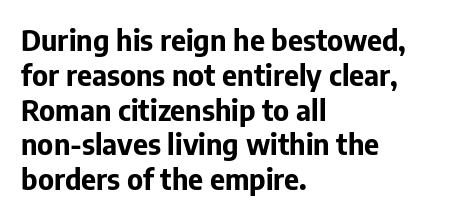
Q: Is the text bold? A: Yes.
Q: Is the text italic (slanted)? A: No, it is upright.
Q: Is the typeface a serif or a sans-serif typeface? A: Sans-serif.
Q: Is the text underlined? A: No.
Q: How is the paragraph aligned? A: Left-aligned.
Q: Is the spacing between letters normal or unusually wide? A: Normal.
Q: Width (condensed, normal, or wide)? A: Normal.
Q: Stroke contrast? A: Low.
Q: x-height? A: Medium.
Q: Monospaced? A: No.
